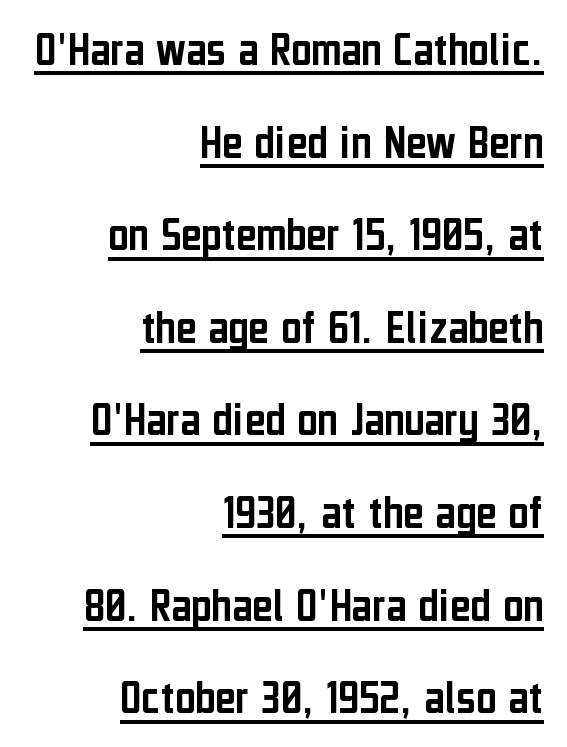
The image shows 49 px condensed sans-serif type, upright; set right-aligned, line spacing 1.89x, normal letter spacing, underlined; low stroke contrast and a medium x-height.
